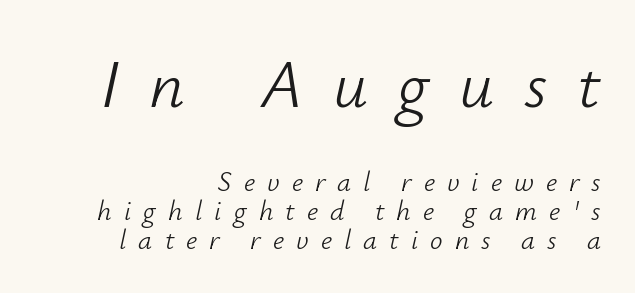
{"italic": "yes", "lean": "right", "slant_degrees": 12, "bold": "no", "weight": "light", "width": "normal", "stroke_contrast": "low", "x_height": "small", "monospaced": "no", "underline": "no", "align": "right", "line_spacing": "tight", "line_spacing_ratio": 1.04, "letter_spacing": "wide", "letter_spacing_em": 0.43, "larger_block": "first", "size_ratio": 2.46, "glyph_px": 69}
